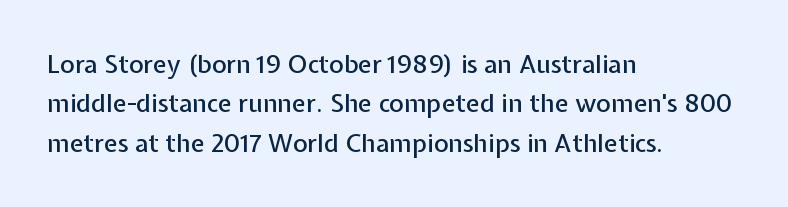
{"italic": "no", "underline": "no", "align": "left", "line_spacing": "normal", "line_spacing_ratio": 1.58, "letter_spacing": "normal", "letter_spacing_em": 0.0, "glyph_px": 25}
